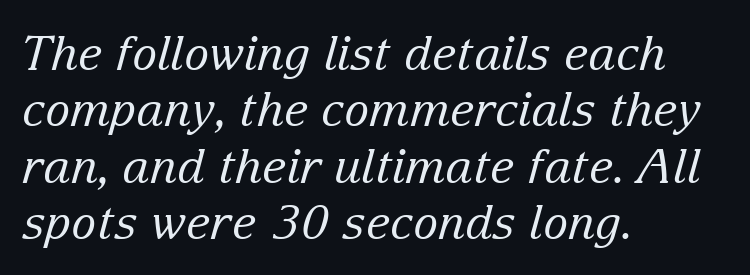
The passage shown is typed in a proportional face where columns would drift. This reads as an unemphasized weight, regular at the heaviest. Yep, those are serifs on the letters. Each word holds together tightly as a unit, with standard inter-letter gaps. The text block is weighted toward the left margin, trailing off unevenly rightward.
